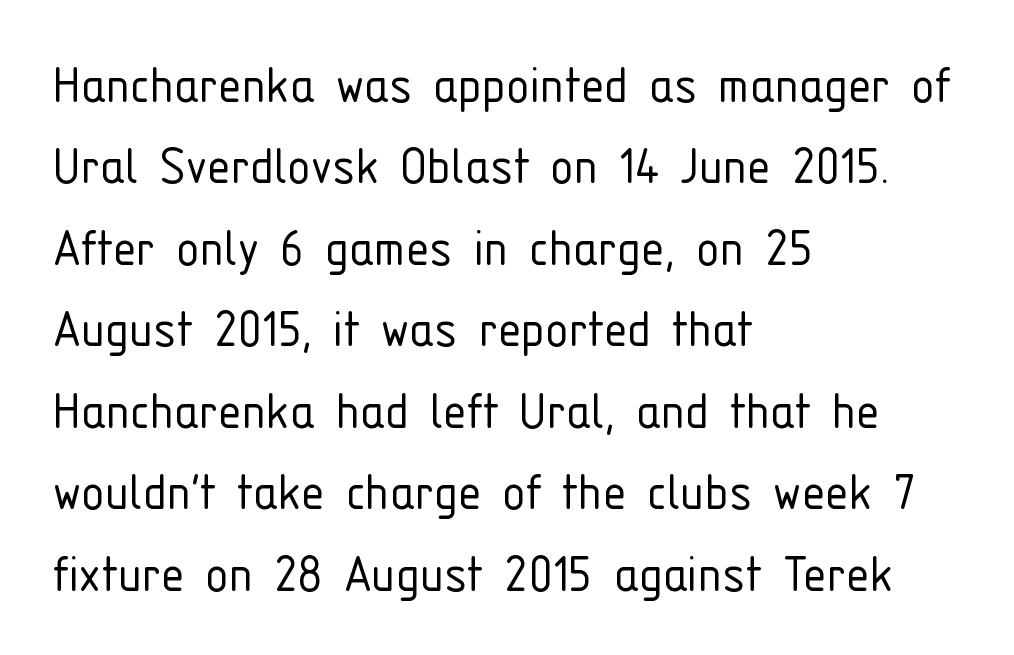
{"serif": "no", "italic": "no", "bold": "no", "weight": "light", "width": "condensed", "stroke_contrast": "low", "x_height": "medium", "monospaced": "no", "underline": "no", "align": "left", "line_spacing": "normal", "line_spacing_ratio": 1.38, "letter_spacing": "normal", "letter_spacing_em": 0.0, "glyph_px": 59}
